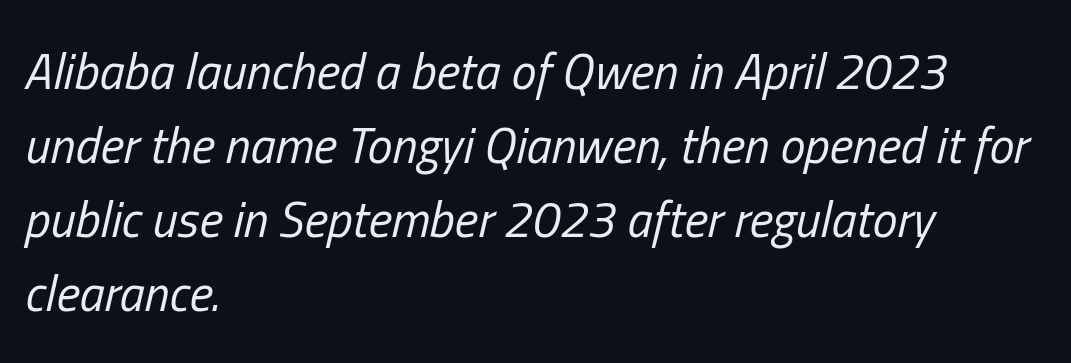
Q: Is the text bold? A: No.
Q: Is the text italic (slanted)? A: Yes, it leans right by about 13 degrees.
Q: Is the text underlined? A: No.
Q: How is the paragraph aligned? A: Left-aligned.
Q: Is the spacing between letters normal or unusually wide? A: Normal.
Q: Is the spacing between lines tight, normal or loose? A: Normal.
Q: Width (condensed, normal, or wide)? A: Condensed.
Q: Stroke contrast? A: Low.
Q: x-height? A: Medium.
Q: Monospaced? A: No.
